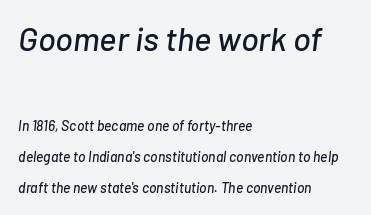
The image shows 33 px text type, italic (leaning right); set left-aligned, loose line spacing (2.21x), normal letter spacing, not underlined; the first (top) block is 2.36x larger; low stroke contrast and a medium x-height.
